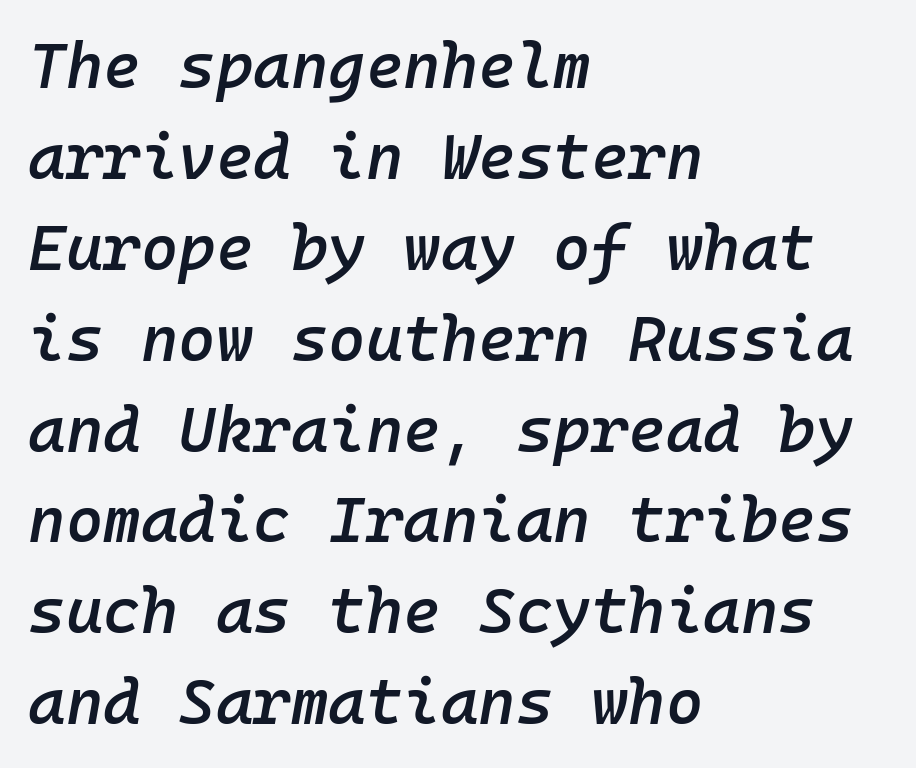
{"italic": "yes", "lean": "right", "slant_degrees": 10, "bold": "semi", "weight": "semibold", "width": "normal", "stroke_contrast": "low", "x_height": "medium", "monospaced": "yes", "underline": "no", "align": "left", "line_spacing": "normal", "line_spacing_ratio": 1.42, "letter_spacing": "normal", "letter_spacing_em": 0.0, "glyph_px": 64}
